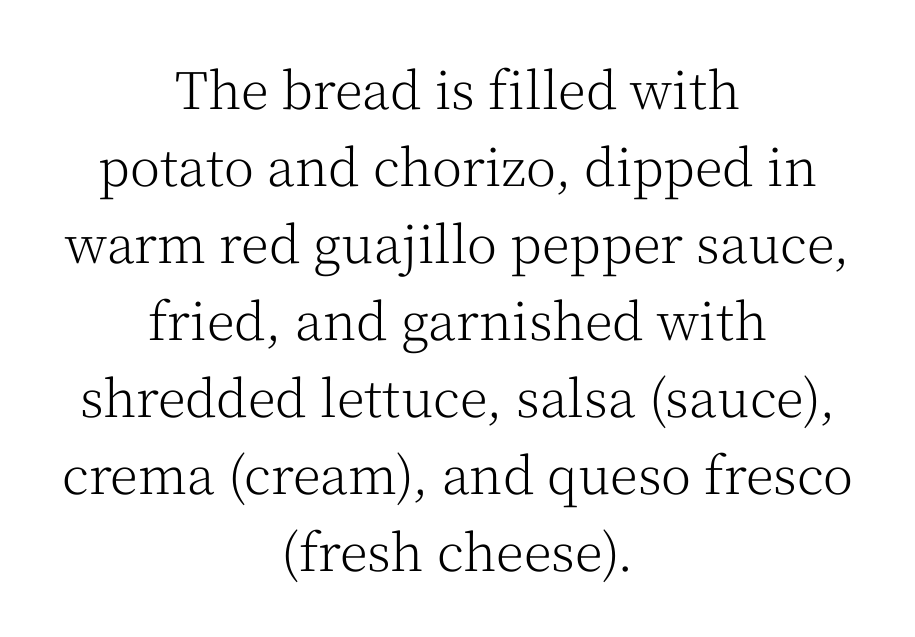
{"serif": "yes", "italic": "no", "bold": "no", "weight": "light", "width": "normal", "stroke_contrast": "medium", "x_height": "medium", "monospaced": "no", "underline": "no", "align": "center", "line_spacing": "normal", "line_spacing_ratio": 1.51, "letter_spacing": "normal", "letter_spacing_em": 0.0, "glyph_px": 51}
